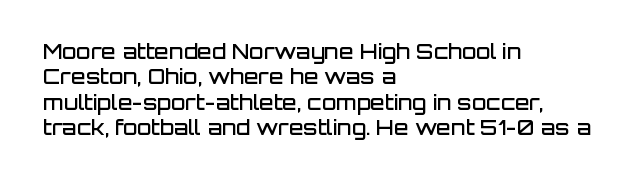
{"italic": "no", "bold": "semi", "underline": "no", "align": "left", "line_spacing_ratio": 1.21, "letter_spacing": "normal", "letter_spacing_em": 0.0, "glyph_px": 21}
